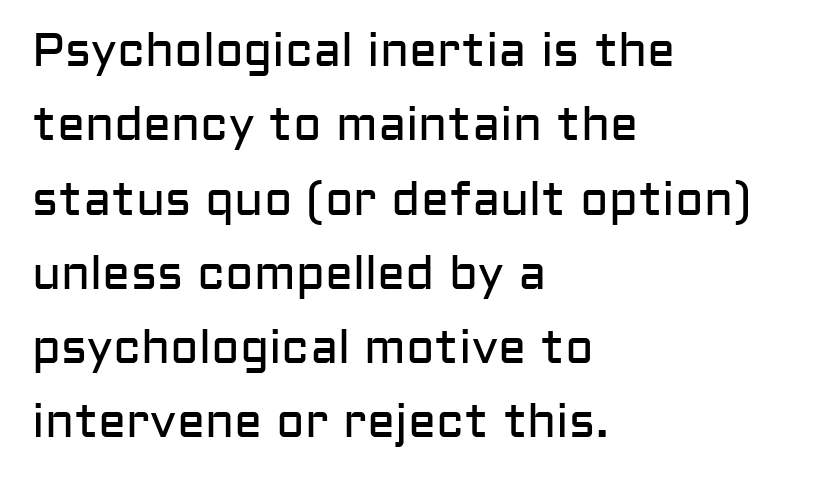
The image shows 47 px regular-weight sans-serif type, upright; set left-aligned, normal line spacing (1.58x), normal letter spacing, not underlined; low stroke contrast and a medium x-height.
